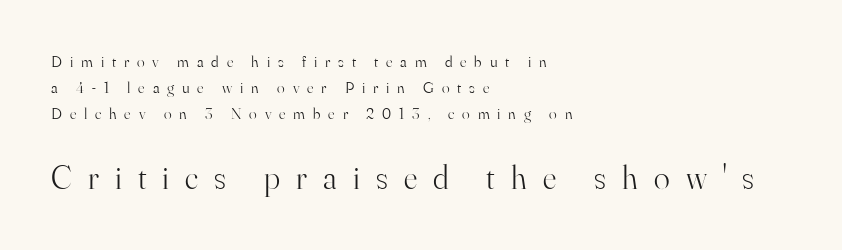
Q: Is the text bold? A: No.
Q: Is the text italic (slanted)? A: No, it is upright.
Q: Is the typeface a serif or a sans-serif typeface? A: Serif.
Q: Is the text underlined? A: No.
Q: How is the paragraph aligned? A: Left-aligned.
Q: Is the spacing between letters normal or unusually wide? A: Unusually wide.
Q: Is the spacing between lines tight, normal or loose? A: Normal.
Q: Which block of text is set in a larger size, the first (top) or the second (bottom)? A: The second (bottom) one.
Q: Width (condensed, normal, or wide)? A: Normal.
Q: Stroke contrast? A: High.
Q: x-height? A: Small.
Q: Monospaced? A: No.
